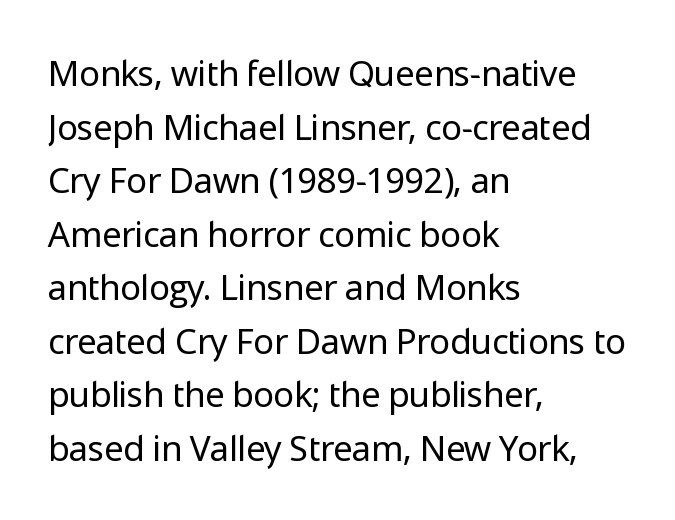
No chunkiness to these letters — they're not bold. The space beneath each line is pristine and unruled. Horizontally, the lines are justified to the leading edge only. The letters sit at their default tracking, neither squeezed nor spread.
